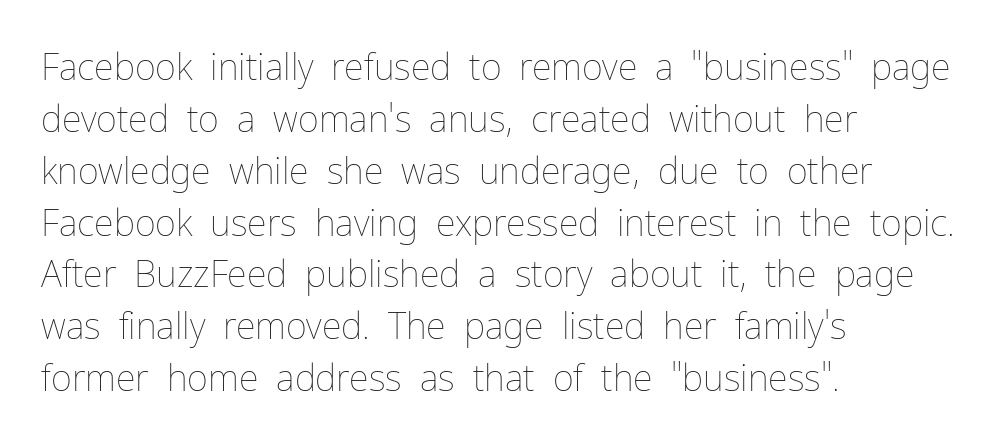
Q: Is the text bold? A: No.
Q: Is the text italic (slanted)? A: No, it is upright.
Q: Is the text underlined? A: No.
Q: How is the paragraph aligned? A: Left-aligned.
Q: Is the spacing between letters normal or unusually wide? A: Normal.
Q: Is the spacing between lines tight, normal or loose? A: Normal.
Q: Width (condensed, normal, or wide)? A: Normal.
Q: Stroke contrast? A: Low.
Q: x-height? A: Medium.
Q: Monospaced? A: No.
